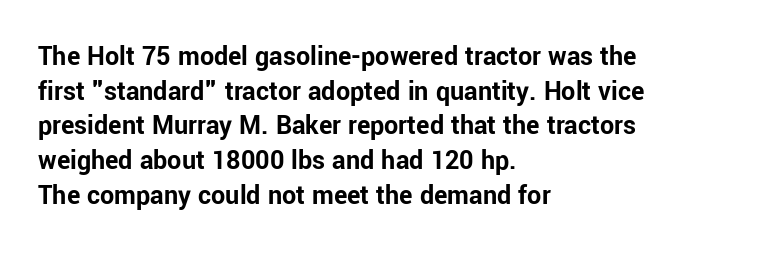
{"serif": "no", "italic": "no", "bold": "yes", "weight": "bold", "width": "normal", "stroke_contrast": "low", "x_height": "medium", "monospaced": "no", "underline": "no", "align": "left", "line_spacing_ratio": 1.24, "letter_spacing": "normal", "letter_spacing_em": 0.0, "glyph_px": 28}
